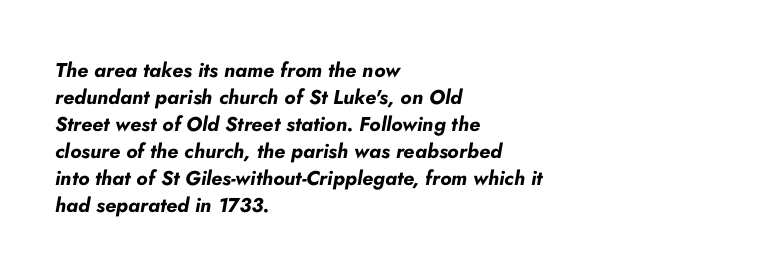
Q: Is the text bold? A: Yes.
Q: Is the text italic (slanted)? A: Yes, it leans right by about 10 degrees.
Q: Is the text underlined? A: No.
Q: How is the paragraph aligned? A: Left-aligned.
Q: Is the spacing between letters normal or unusually wide? A: Normal.
Q: Is the spacing between lines tight, normal or loose? A: Normal.
